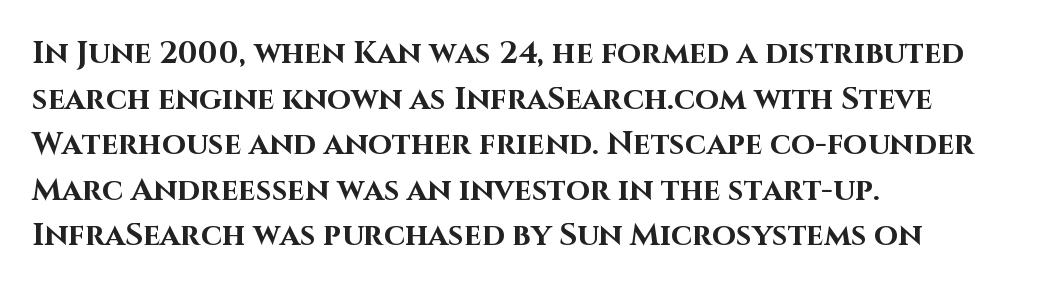
{"serif": "no", "italic": "no", "bold": "yes", "weight": "bold", "width": "normal", "stroke_contrast": "high", "x_height": "large", "monospaced": "no", "underline": "no", "align": "left", "line_spacing": "normal", "line_spacing_ratio": 1.47, "letter_spacing": "normal", "letter_spacing_em": 0.0, "glyph_px": 31}
